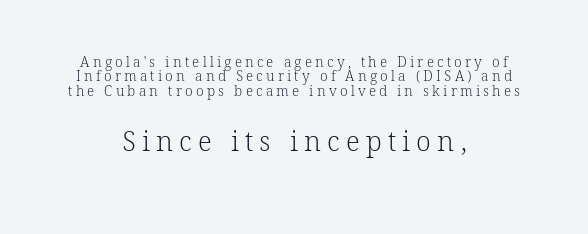
Q: Is the text bold? A: No.
Q: Is the text italic (slanted)? A: No, it is upright.
Q: Is the text underlined? A: No.
Q: How is the paragraph aligned? A: Centered.
Q: Is the spacing between letters normal or unusually wide? A: Unusually wide.
Q: Is the spacing between lines tight, normal or loose? A: Tight.
Q: Which block of text is set in a larger size, the first (top) or the second (bottom)? A: The second (bottom) one.
